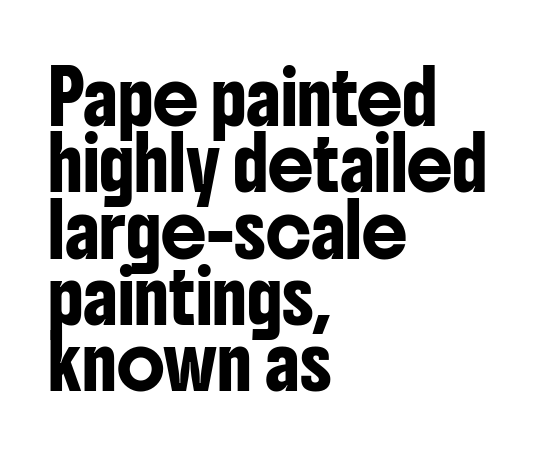
The image shows 51 px condensed sans-serif type, upright; set left-aligned, normal line spacing (1.3x), normal letter spacing, not underlined; low stroke contrast and a medium x-height.
